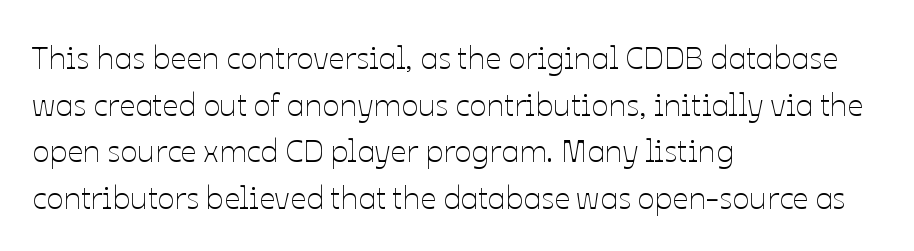
The image shows 32 px thin type, upright; set left-aligned, normal line spacing (1.46x), normal letter spacing, not underlined; low stroke contrast and a medium x-height.
